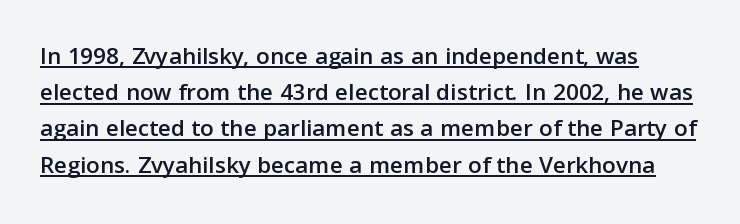
The image shows 25 px text type, upright; set normal line spacing (1.45x), normal letter spacing, underlined.
